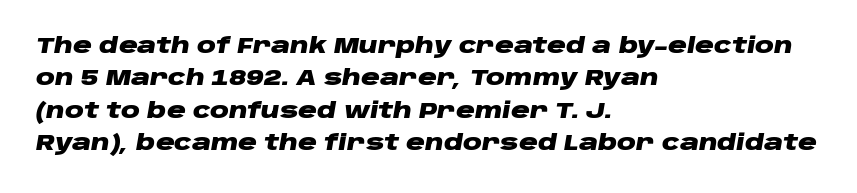
{"italic": "yes", "lean": "right", "slant_degrees": 10, "bold": "yes", "underline": "no", "align": "left", "line_spacing": "normal", "line_spacing_ratio": 1.54, "letter_spacing": "normal", "letter_spacing_em": 0.0, "glyph_px": 21}
